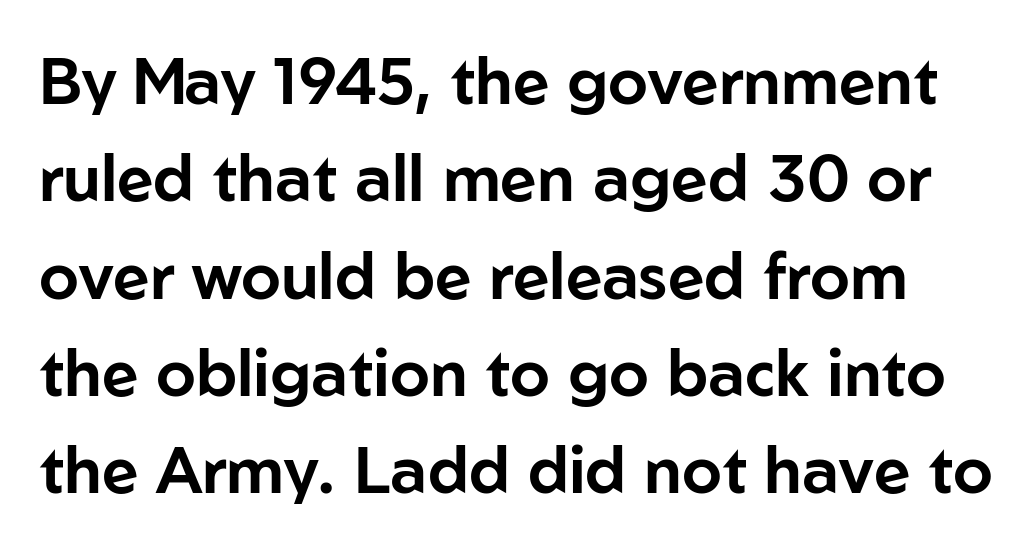
{"serif": "no", "italic": "no", "width": "normal", "stroke_contrast": "low", "x_height": "medium", "monospaced": "no", "underline": "no", "line_spacing": "normal", "line_spacing_ratio": 1.52, "letter_spacing": "normal", "letter_spacing_em": 0.0, "glyph_px": 64}
